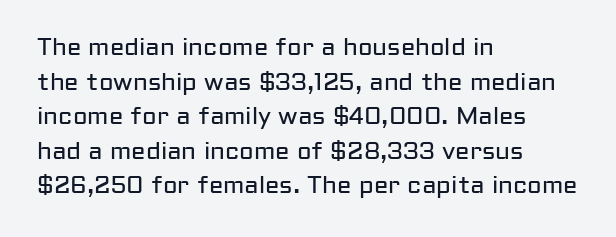
{"italic": "no", "bold": "no", "underline": "no", "align": "left", "line_spacing": "normal", "line_spacing_ratio": 1.44, "letter_spacing": "normal", "letter_spacing_em": 0.0, "glyph_px": 24}
